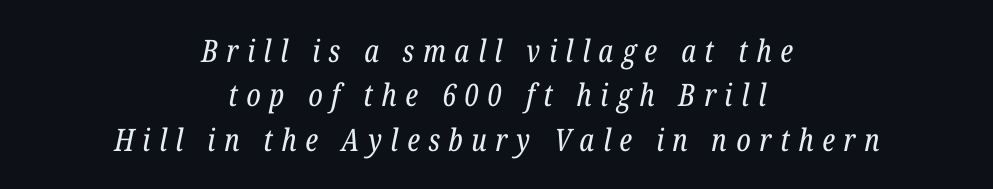
Q: Is the text bold? A: No.
Q: Is the text italic (slanted)? A: Yes, it leans right by about 12 degrees.
Q: Is the typeface a serif or a sans-serif typeface? A: Serif.
Q: Is the text underlined? A: No.
Q: How is the paragraph aligned? A: Centered.
Q: Is the spacing between letters normal or unusually wide? A: Unusually wide.
Q: Is the spacing between lines tight, normal or loose? A: Normal.
Q: Width (condensed, normal, or wide)? A: Condensed.
Q: Stroke contrast? A: Low.
Q: x-height? A: Medium.
Q: Monospaced? A: No.
